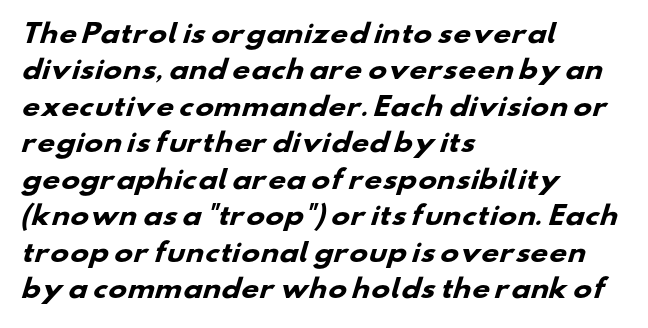
Compared with typical paragraphs, the rows here are spaced about the same. Weight check: bold — yes, fully. Caption: multi-line text, flush left, ragged right. The face used here is rendered with its standard letterfit. The strip under each line holds only bare page.
